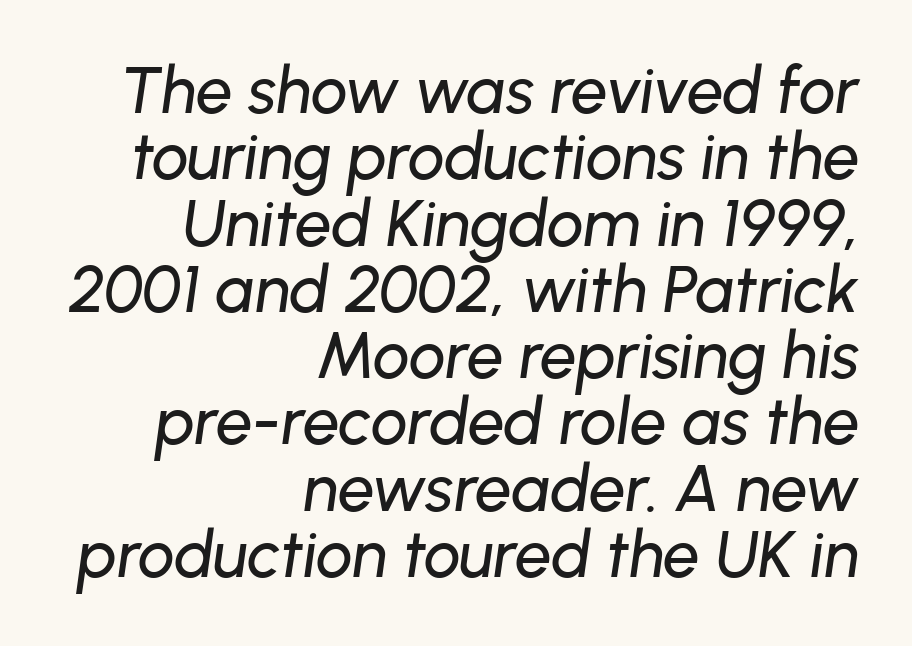
Q: Is the text italic (slanted)? A: Yes, it leans right by about 8 degrees.
Q: Is the text underlined? A: No.
Q: How is the paragraph aligned? A: Right-aligned.
Q: Is the spacing between letters normal or unusually wide? A: Normal.
Q: Is the spacing between lines tight, normal or loose? A: Tight.
Q: Width (condensed, normal, or wide)? A: Normal.
Q: Stroke contrast? A: Low.
Q: x-height? A: Medium.
Q: Monospaced? A: No.
